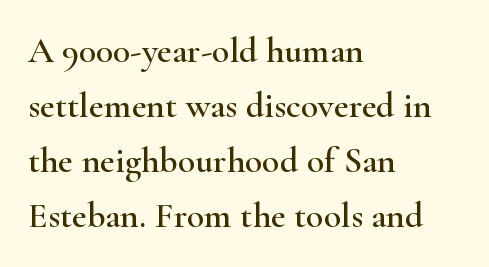
Q: Is the text italic (slanted)? A: No, it is upright.
Q: Is the typeface a serif or a sans-serif typeface? A: Serif.
Q: Is the text underlined? A: No.
Q: How is the paragraph aligned? A: Left-aligned.
Q: Is the spacing between letters normal or unusually wide? A: Normal.
Q: Is the spacing between lines tight, normal or loose? A: Normal.
Q: Width (condensed, normal, or wide)? A: Wide.
Q: Stroke contrast? A: High.
Q: x-height? A: Small.
Q: Monospaced? A: No.
